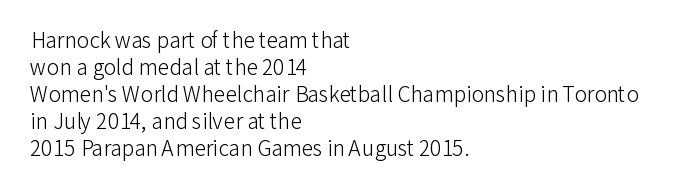
These lines keep a tight, regular rhythm from letter to letter. The rows are spaced the way most documents space them. Nothing heavy about these letters — not bold at all. A roman cut, with each character standing at attention. Check under the words: just untouched page. All the whitespace from short lines collects on the right.
